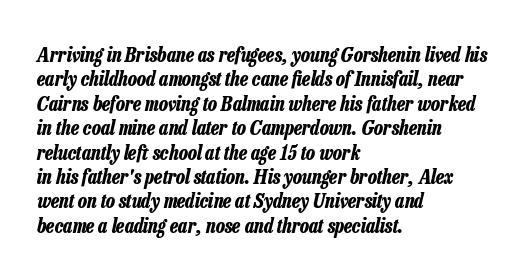
Q: Is the text bold? A: Yes.
Q: Is the text italic (slanted)? A: Yes, it leans right by about 13 degrees.
Q: Is the text underlined? A: No.
Q: How is the paragraph aligned? A: Left-aligned.
Q: Is the spacing between letters normal or unusually wide? A: Normal.
